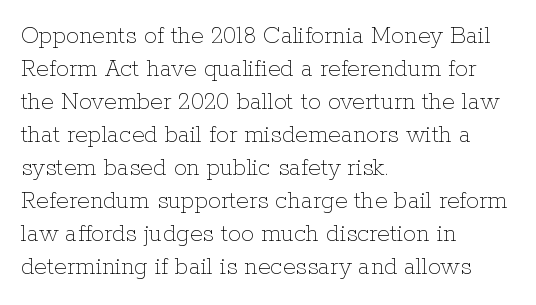
{"italic": "no", "bold": "no", "underline": "no", "align": "left", "line_spacing": "normal", "line_spacing_ratio": 1.27, "letter_spacing": "normal", "letter_spacing_em": 0.0, "glyph_px": 26}
